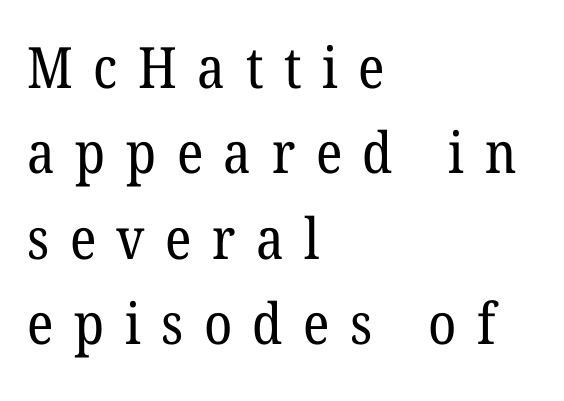
The image shows 57 px regular-weight serif type; set left-aligned, normal line spacing (1.5x), unusually wide letter spacing (+0.36 em), not underlined; low stroke contrast and a medium x-height.
